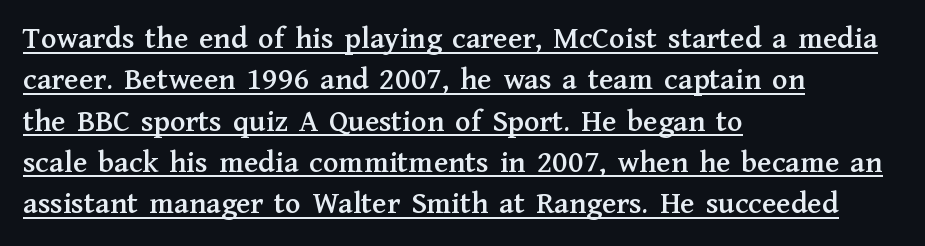
The image shows 32 px serif type, upright; set left-aligned, normal line spacing (1.29x), normal letter spacing, underlined; medium stroke contrast and a medium x-height.
